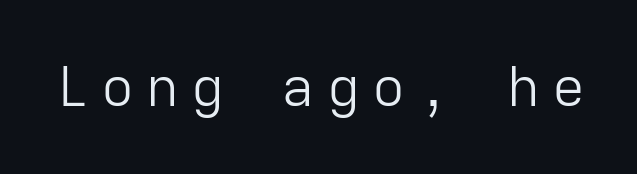
Q: Is the text bold? A: No.
Q: Is the text italic (slanted)? A: No, it is upright.
Q: Is the typeface a serif or a sans-serif typeface? A: Sans-serif.
Q: Is the text underlined? A: No.
Q: Is the spacing between letters normal or unusually wide? A: Unusually wide.
Q: Width (condensed, normal, or wide)? A: Normal.
Q: Stroke contrast? A: Low.
Q: x-height? A: Medium.
Q: Monospaced? A: Yes.
